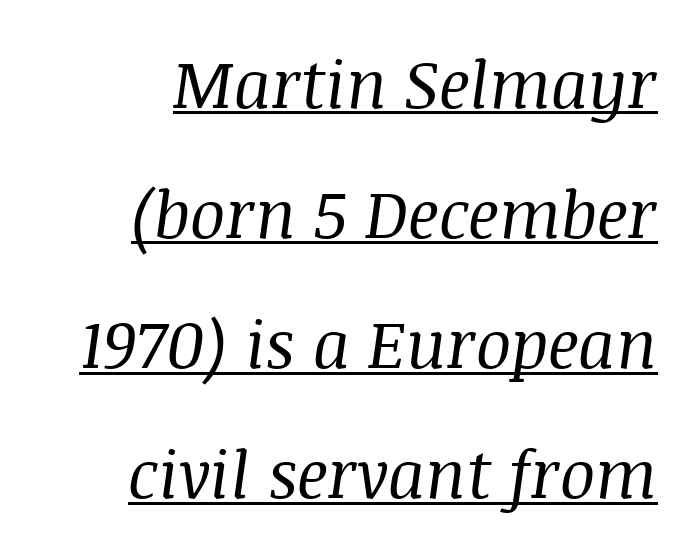
Q: Is the text bold? A: No.
Q: Is the text italic (slanted)? A: Yes, it leans right by about 8 degrees.
Q: Is the typeface a serif or a sans-serif typeface? A: Serif.
Q: Is the text underlined? A: Yes.
Q: How is the paragraph aligned? A: Right-aligned.
Q: Is the spacing between letters normal or unusually wide? A: Normal.
Q: Is the spacing between lines tight, normal or loose? A: Loose.
Q: Width (condensed, normal, or wide)? A: Normal.
Q: Stroke contrast? A: Medium.
Q: x-height? A: Large.
Q: Monospaced? A: No.
